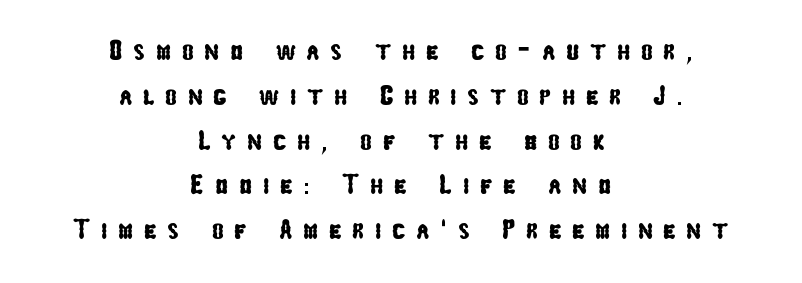
{"serif": "no", "width": "condensed", "stroke_contrast": "low", "x_height": "medium", "monospaced": "no", "underline": "no", "align": "center", "line_spacing": "normal", "line_spacing_ratio": 1.6, "letter_spacing": "wide", "letter_spacing_em": 0.38, "glyph_px": 28}
